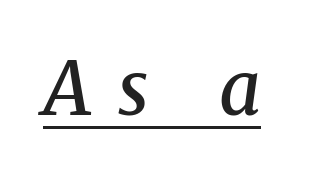
The image shows 73 px semibold serif type, italic (leaning right); set unusually wide letter spacing (+0.37 em), underlined; medium stroke contrast and a medium x-height.
